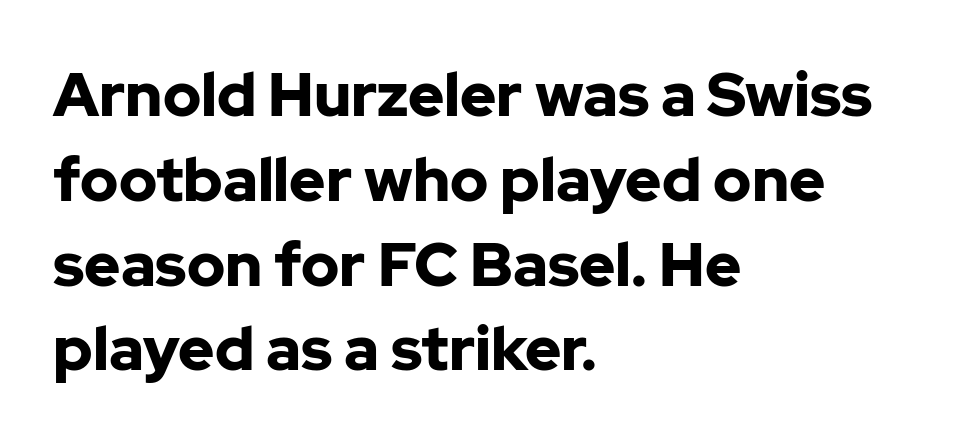
{"serif": "no", "italic": "no", "bold": "yes", "weight": "bold", "width": "normal", "stroke_contrast": "low", "x_height": "medium", "monospaced": "no", "underline": "no", "align": "left", "line_spacing": "normal", "line_spacing_ratio": 1.39, "letter_spacing": "normal", "letter_spacing_em": 0.0, "glyph_px": 61}
